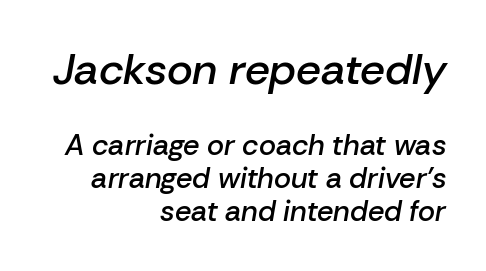
Quick note: italic. If you drew a ruler down the right edge, every line would touch it. Spacing between characters is what you'd get straight out of the box. This sample has the flowing, uneven cadence of proportional lettering. One glance says dense: line gaps are narrower than usual. Note: larger setting up top, smaller setting below.
